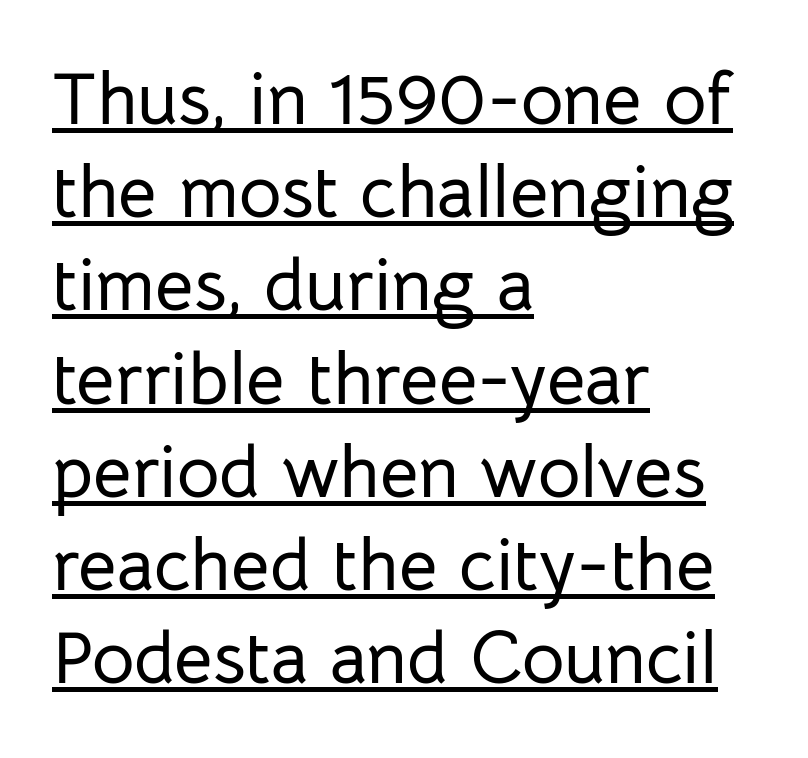
Q: Is the text italic (slanted)? A: No, it is upright.
Q: Is the typeface a serif or a sans-serif typeface? A: Sans-serif.
Q: Is the text underlined? A: Yes.
Q: How is the paragraph aligned? A: Left-aligned.
Q: Is the spacing between letters normal or unusually wide? A: Normal.
Q: Is the spacing between lines tight, normal or loose? A: Normal.
Q: Width (condensed, normal, or wide)? A: Normal.
Q: Stroke contrast? A: Low.
Q: x-height? A: Medium.
Q: Monospaced? A: No.
